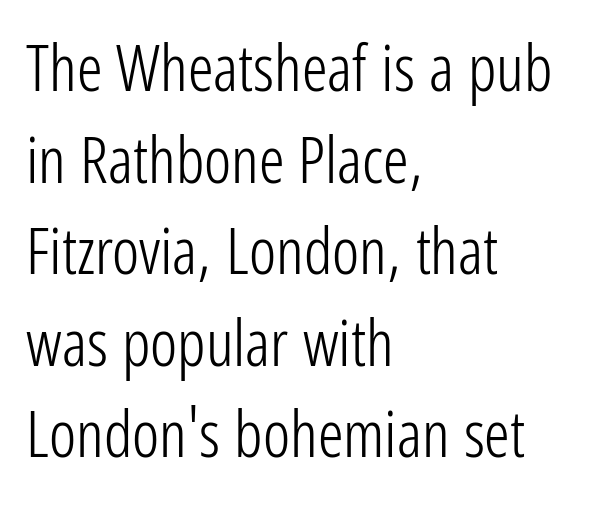
Q: Is the text bold? A: No.
Q: Is the text italic (slanted)? A: No, it is upright.
Q: Is the typeface a serif or a sans-serif typeface? A: Sans-serif.
Q: Is the text underlined? A: No.
Q: How is the paragraph aligned? A: Left-aligned.
Q: Is the spacing between letters normal or unusually wide? A: Normal.
Q: Is the spacing between lines tight, normal or loose? A: Normal.
Q: Width (condensed, normal, or wide)? A: Condensed.
Q: Stroke contrast? A: Low.
Q: x-height? A: Medium.
Q: Monospaced? A: No.
